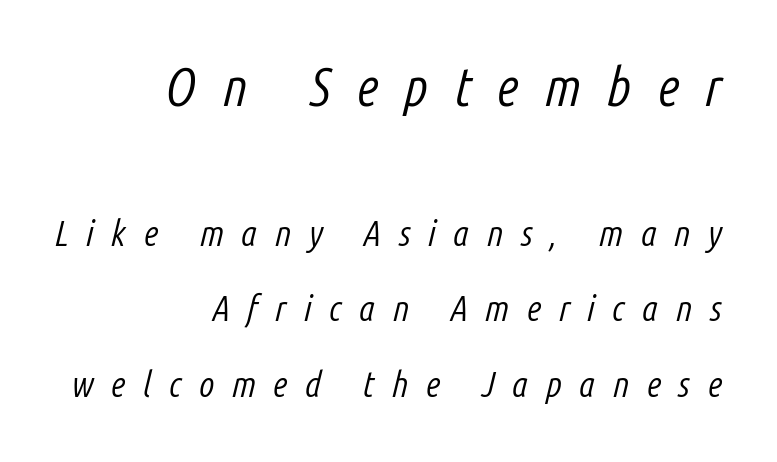
You could only call the tracking loose — the letters float apart. The line-height multiplier appears high, well above default. Is this a heavy cut? Hardly; it is regular or lighter. Visually, the top section dominates because its glyphs are scaled up. Is this a fixed-width face? No — the glyphs have proportional, varying widths.
